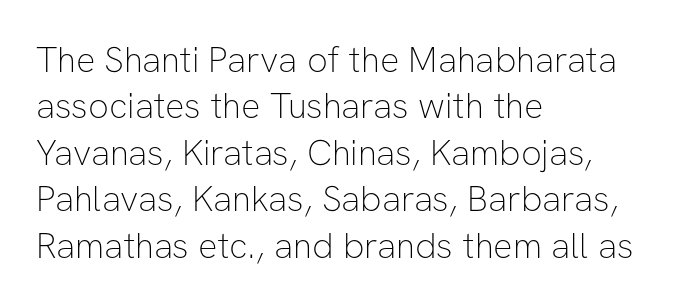
Q: Is the text bold? A: No.
Q: Is the text italic (slanted)? A: No, it is upright.
Q: Is the typeface a serif or a sans-serif typeface? A: Sans-serif.
Q: Is the text underlined? A: No.
Q: How is the paragraph aligned? A: Left-aligned.
Q: Is the spacing between letters normal or unusually wide? A: Normal.
Q: Is the spacing between lines tight, normal or loose? A: Normal.
Q: Width (condensed, normal, or wide)? A: Normal.
Q: Stroke contrast? A: Low.
Q: x-height? A: Medium.
Q: Monospaced? A: No.
